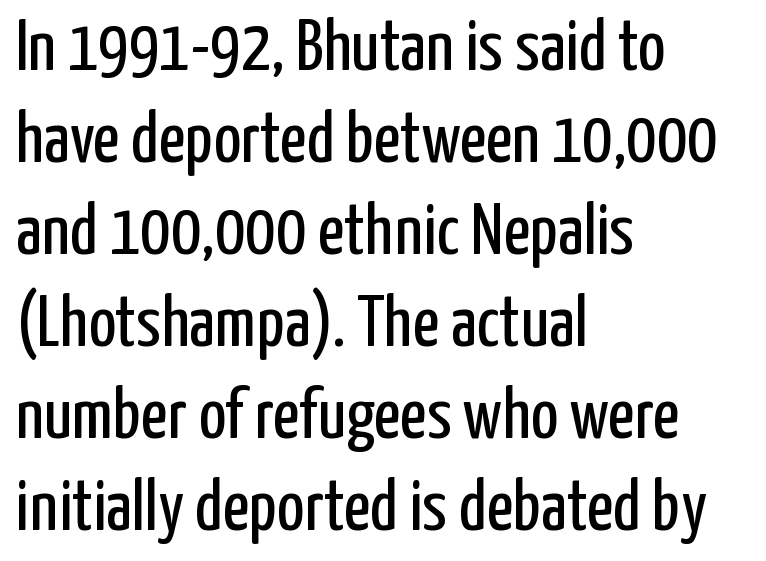
{"serif": "no", "italic": "no", "bold": "no", "weight": "regular", "width": "condensed", "stroke_contrast": "low", "x_height": "medium", "monospaced": "no", "underline": "no", "align": "left", "line_spacing": "normal", "line_spacing_ratio": 1.26, "letter_spacing": "normal", "letter_spacing_em": 0.0, "glyph_px": 73}
